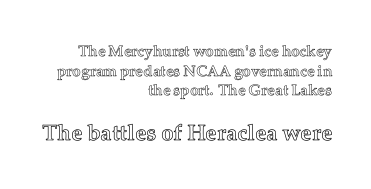
Q: Is the text italic (slanted)? A: No, it is upright.
Q: Is the text underlined? A: No.
Q: How is the paragraph aligned? A: Right-aligned.
Q: Is the spacing between letters normal or unusually wide? A: Normal.
Q: Is the spacing between lines tight, normal or loose? A: Normal.
Q: Which block of text is set in a larger size, the first (top) or the second (bottom)? A: The second (bottom) one.
